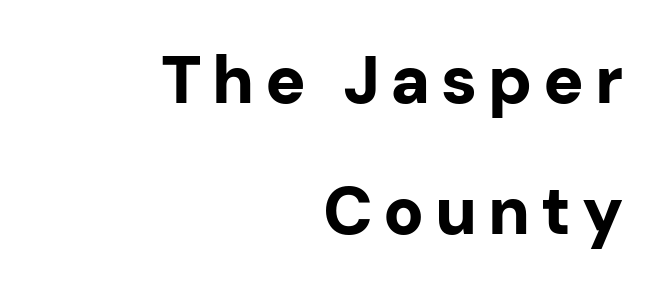
{"serif": "no", "italic": "no", "bold": "yes", "weight": "bold", "width": "normal", "stroke_contrast": "low", "x_height": "medium", "monospaced": "no", "underline": "no", "align": "right", "line_spacing": "loose", "line_spacing_ratio": 1.95, "glyph_px": 67}
